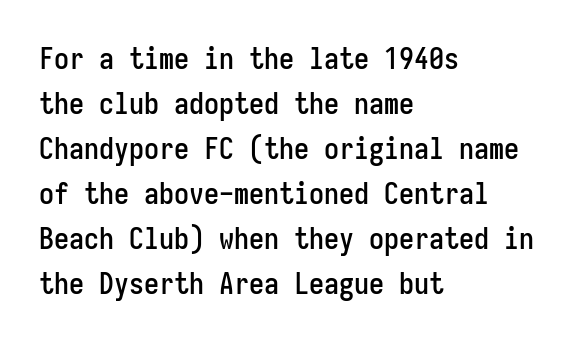
Q: Is the text italic (slanted)? A: No, it is upright.
Q: Is the typeface a serif or a sans-serif typeface? A: Sans-serif.
Q: Is the text underlined? A: No.
Q: How is the paragraph aligned? A: Left-aligned.
Q: Is the spacing between letters normal or unusually wide? A: Normal.
Q: Is the spacing between lines tight, normal or loose? A: Normal.
Q: Width (condensed, normal, or wide)? A: Condensed.
Q: Stroke contrast? A: Low.
Q: x-height? A: Medium.
Q: Monospaced? A: Yes.
